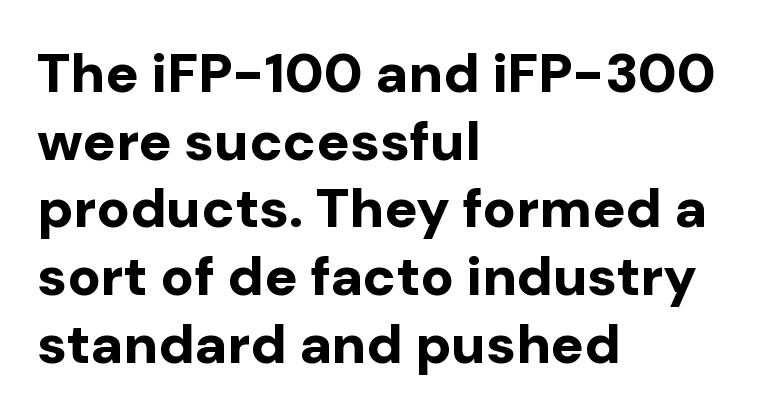
Q: Is the text bold? A: Yes.
Q: Is the text italic (slanted)? A: No, it is upright.
Q: Is the typeface a serif or a sans-serif typeface? A: Sans-serif.
Q: Is the text underlined? A: No.
Q: How is the paragraph aligned? A: Left-aligned.
Q: Is the spacing between letters normal or unusually wide? A: Normal.
Q: Width (condensed, normal, or wide)? A: Normal.
Q: Stroke contrast? A: Low.
Q: x-height? A: Medium.
Q: Monospaced? A: No.
